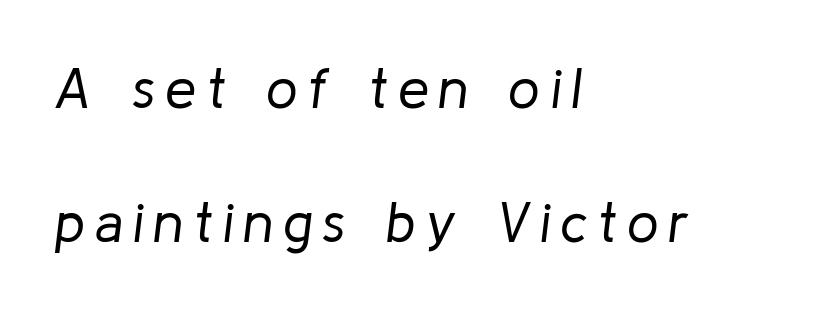
Q: Is the text bold? A: No.
Q: Is the text italic (slanted)? A: Yes, it leans right by about 8 degrees.
Q: Is the text underlined? A: No.
Q: How is the paragraph aligned? A: Left-aligned.
Q: Is the spacing between lines tight, normal or loose? A: Loose.
Q: Width (condensed, normal, or wide)? A: Normal.
Q: Stroke contrast? A: Low.
Q: x-height? A: Medium.
Q: Monospaced? A: No.
